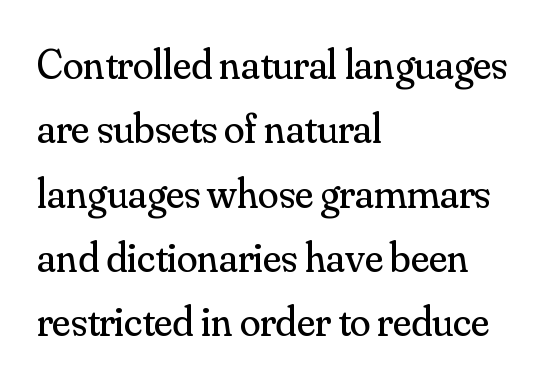
Q: Is the text bold? A: No.
Q: Is the text italic (slanted)? A: No, it is upright.
Q: Is the typeface a serif or a sans-serif typeface? A: Serif.
Q: Is the text underlined? A: No.
Q: How is the paragraph aligned? A: Left-aligned.
Q: Is the spacing between letters normal or unusually wide? A: Normal.
Q: Is the spacing between lines tight, normal or loose? A: Normal.
Q: Width (condensed, normal, or wide)? A: Normal.
Q: Stroke contrast? A: Medium.
Q: x-height? A: Small.
Q: Monospaced? A: No.
